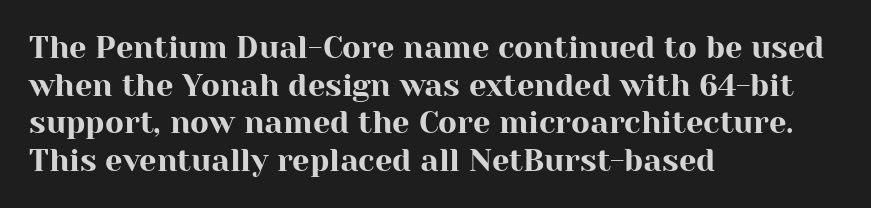
Do the letters lean? They stand straight. Only glyphs here, with clear space below each row. Font category for this specimen: serif. The letters advance in unequal steps, a hallmark of proportional type. Visually the block forms a straight wall on the left and a jagged coastline on the right. This rendering leaves character spacing at its baseline value.
